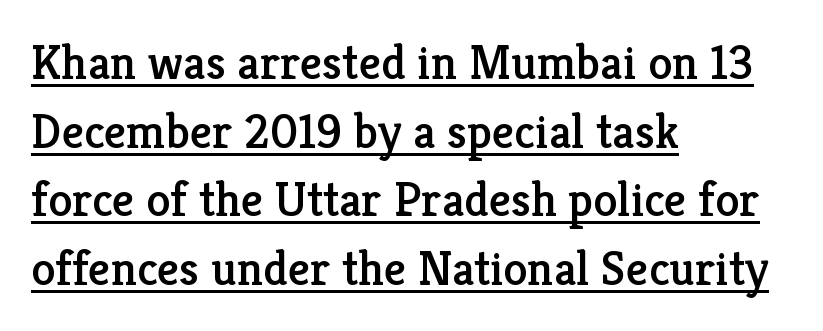
Posture: upright roman. Stroke terminals: seriffed. The line texture is even and compact thanks to regular tracking. The sample's only ornament is a line tracing under the words. You could not count columns in this text — the font is proportionally spaced.
